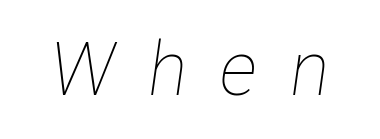
{"italic": "yes", "lean": "right", "slant_degrees": 8, "bold": "no", "weight": "thin", "width": "condensed", "stroke_contrast": "low", "x_height": "medium", "monospaced": "no", "underline": "no", "letter_spacing": "wide", "letter_spacing_em": 0.43, "glyph_px": 75}
